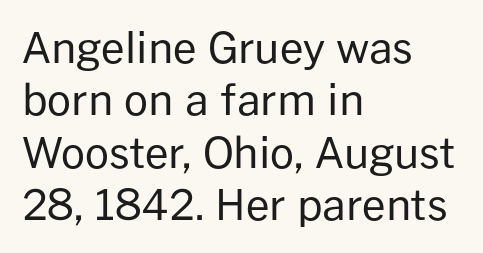
{"serif": "no", "italic": "no", "bold": "no", "weight": "regular", "width": "normal", "stroke_contrast": "low", "x_height": "medium", "monospaced": "no", "underline": "no", "align": "left", "line_spacing": "normal", "line_spacing_ratio": 1.25, "letter_spacing": "normal", "letter_spacing_em": 0.0, "glyph_px": 42}
